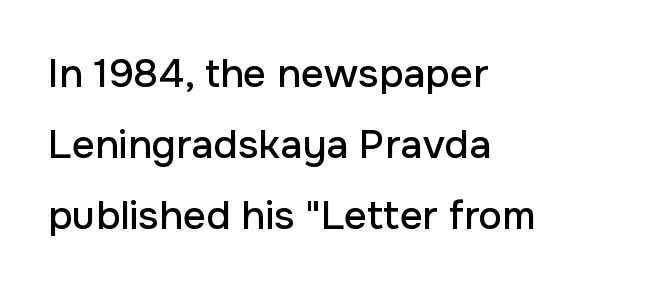
Q: Is the text italic (slanted)? A: No, it is upright.
Q: Is the typeface a serif or a sans-serif typeface? A: Sans-serif.
Q: Is the text underlined? A: No.
Q: How is the paragraph aligned? A: Left-aligned.
Q: Is the spacing between letters normal or unusually wide? A: Normal.
Q: Width (condensed, normal, or wide)? A: Normal.
Q: Stroke contrast? A: Low.
Q: x-height? A: Medium.
Q: Monospaced? A: No.
